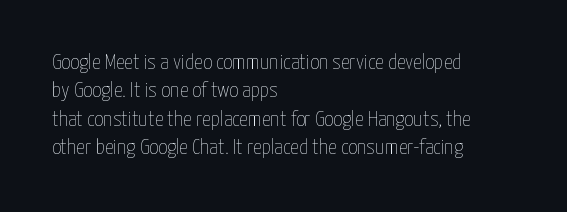
Q: Is the text bold? A: No.
Q: Is the text italic (slanted)? A: No, it is upright.
Q: Is the text underlined? A: No.
Q: How is the paragraph aligned? A: Left-aligned.
Q: Is the spacing between letters normal or unusually wide? A: Normal.
Q: Is the spacing between lines tight, normal or loose? A: Normal.
